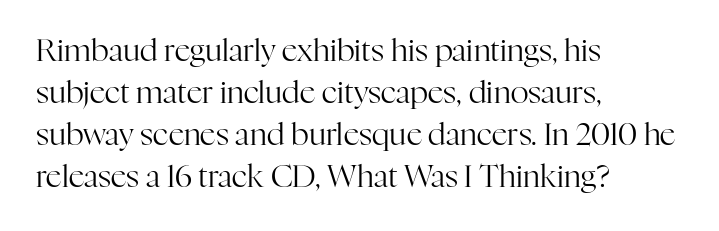
Q: Is the text bold? A: No.
Q: Is the text italic (slanted)? A: No, it is upright.
Q: Is the typeface a serif or a sans-serif typeface? A: Serif.
Q: Is the text underlined? A: No.
Q: How is the paragraph aligned? A: Left-aligned.
Q: Is the spacing between letters normal or unusually wide? A: Normal.
Q: Is the spacing between lines tight, normal or loose? A: Normal.
Q: Width (condensed, normal, or wide)? A: Normal.
Q: Stroke contrast? A: High.
Q: x-height? A: Medium.
Q: Monospaced? A: No.
